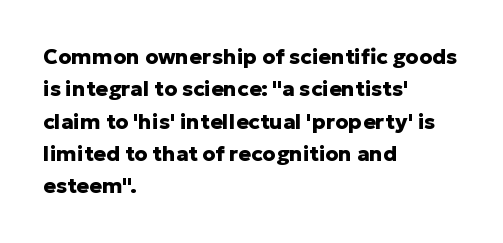
The image shows 21 px bold type, upright; set left-aligned, normal line spacing (1.54x), normal letter spacing, not underlined.
